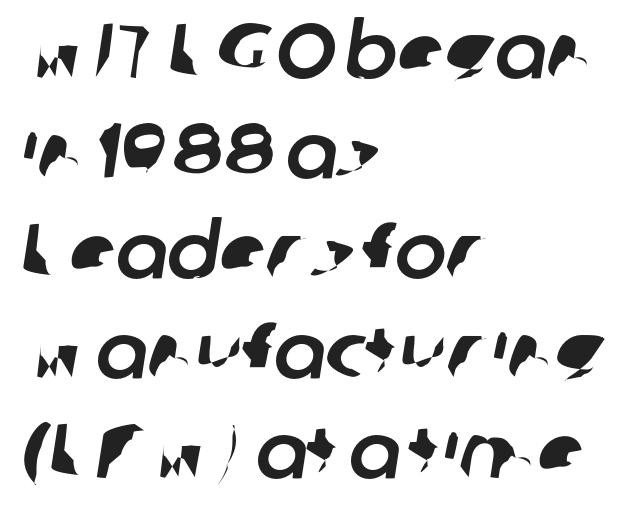
Q: Is the typeface a serif or a sans-serif typeface? A: Sans-serif.
Q: Is the text underlined? A: No.
Q: How is the paragraph aligned? A: Left-aligned.
Q: Is the spacing between letters normal or unusually wide? A: Normal.
Q: Is the spacing between lines tight, normal or loose? A: Normal.
Q: Width (condensed, normal, or wide)? A: Normal.
Q: Stroke contrast? A: Low.
Q: x-height? A: Medium.
Q: Monospaced? A: No.
